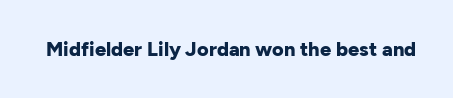
Q: Is the text bold? A: Yes.
Q: Is the text italic (slanted)? A: No, it is upright.
Q: Is the text underlined? A: No.
Q: Is the spacing between letters normal or unusually wide? A: Normal.
